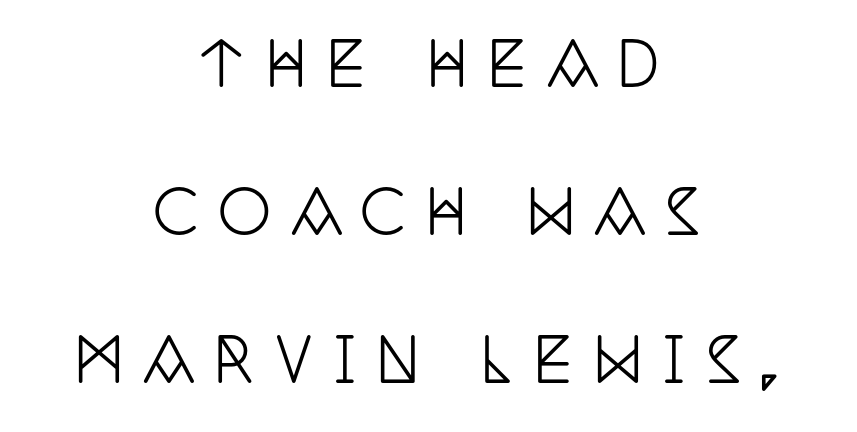
The image shows 60 px condensed serif type, upright; set centered, loose line spacing (2.47x), unusually wide letter spacing (+0.32 em), not underlined; low stroke contrast and a large x-height.
